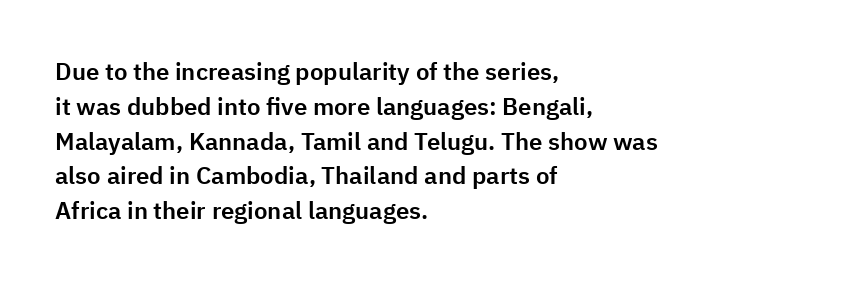
{"italic": "no", "underline": "no", "align": "left", "line_spacing": "normal", "line_spacing_ratio": 1.45, "letter_spacing": "normal", "letter_spacing_em": 0.0, "glyph_px": 24}
